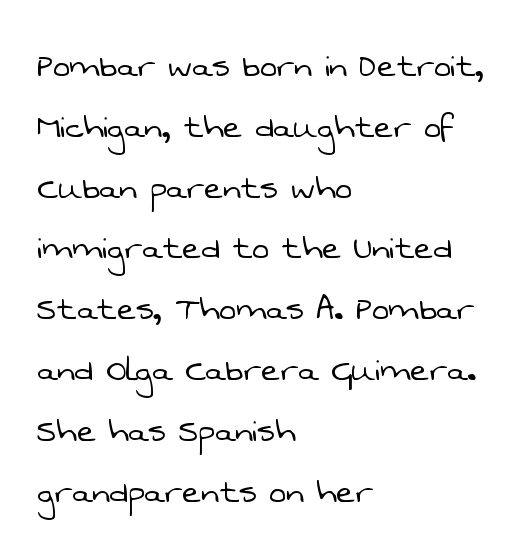
The image shows 40 px light sans-serif type; set left-aligned, normal line spacing (1.52x), normal letter spacing, not underlined; low stroke contrast and a medium x-height.
